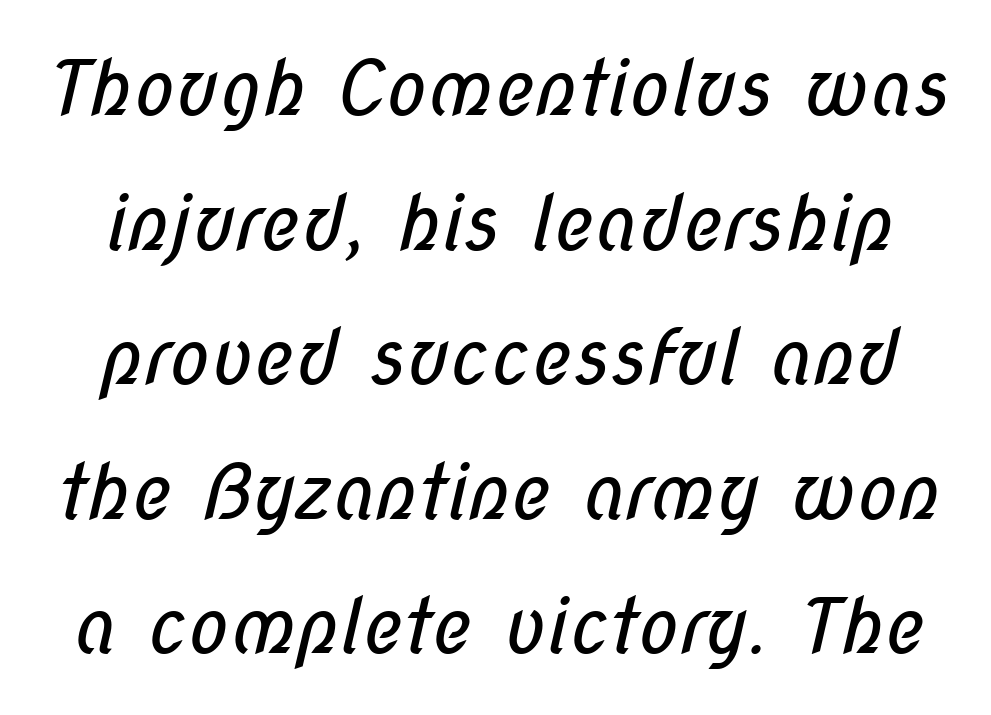
Q: Is the text bold? A: No.
Q: Is the typeface a serif or a sans-serif typeface? A: Sans-serif.
Q: Is the text underlined? A: No.
Q: Is the spacing between letters normal or unusually wide? A: Normal.
Q: Width (condensed, normal, or wide)? A: Condensed.
Q: Stroke contrast? A: Low.
Q: x-height? A: Medium.
Q: Monospaced? A: No.
